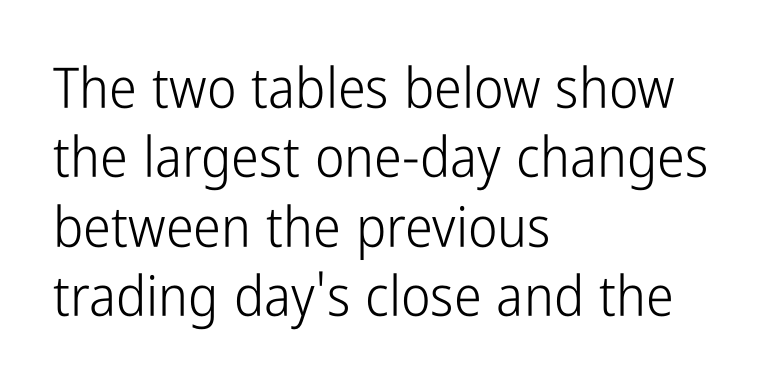
Q: Is the text bold? A: No.
Q: Is the text italic (slanted)? A: No, it is upright.
Q: Is the typeface a serif or a sans-serif typeface? A: Sans-serif.
Q: Is the text underlined? A: No.
Q: How is the paragraph aligned? A: Left-aligned.
Q: Is the spacing between letters normal or unusually wide? A: Normal.
Q: Width (condensed, normal, or wide)? A: Condensed.
Q: Stroke contrast? A: Low.
Q: x-height? A: Medium.
Q: Monospaced? A: No.
